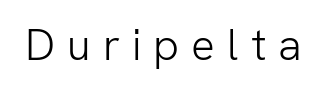
These lines have a slow, spaced-out rhythm from letter to letter. The gap between lines stays unmarked. Italic: no, the glyphs are upright roman. Spacing verdict: proportional, widths tailored to each character. The designer went with a sans here, leaving each stem footless. Compared with a typical body face, this is equally light or lighter still.
